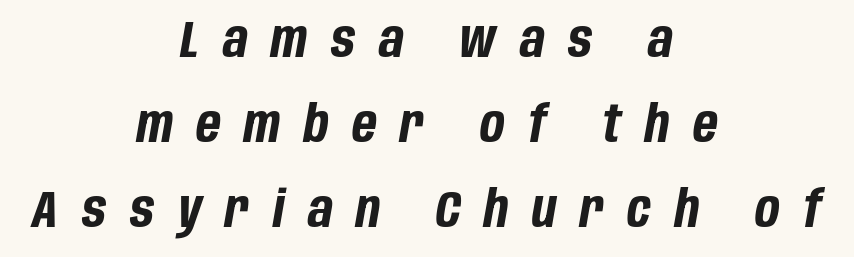
The image shows 51 px bold, condensed type, italic (leaning right); set centered, normal line spacing (1.67x), unusually wide letter spacing (+0.46 em), not underlined; low stroke contrast and a large x-height.
